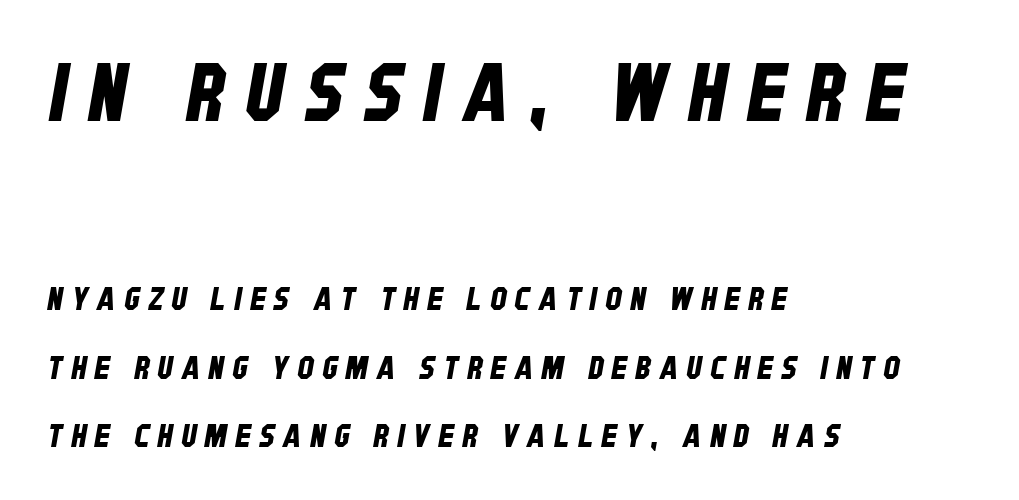
Q: Is the typeface a serif or a sans-serif typeface? A: Sans-serif.
Q: Is the text underlined? A: No.
Q: How is the paragraph aligned? A: Left-aligned.
Q: Is the spacing between letters normal or unusually wide? A: Unusually wide.
Q: Is the spacing between lines tight, normal or loose? A: Loose.
Q: Which block of text is set in a larger size, the first (top) or the second (bottom)? A: The first (top) one.
Q: Width (condensed, normal, or wide)? A: Condensed.
Q: Stroke contrast? A: Low.
Q: x-height? A: Large.
Q: Monospaced? A: No.
